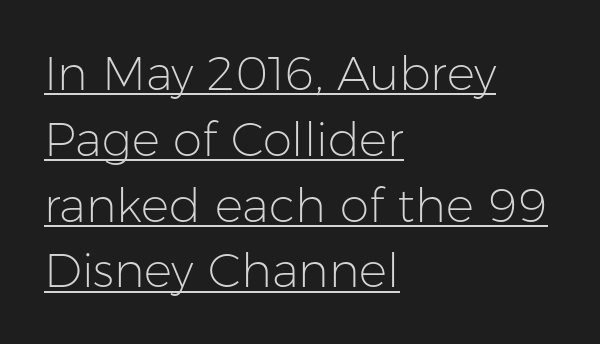
Q: Is the text bold? A: No.
Q: Is the text italic (slanted)? A: No, it is upright.
Q: Is the typeface a serif or a sans-serif typeface? A: Sans-serif.
Q: Is the text underlined? A: Yes.
Q: How is the paragraph aligned? A: Left-aligned.
Q: Is the spacing between letters normal or unusually wide? A: Normal.
Q: Is the spacing between lines tight, normal or loose? A: Normal.
Q: Width (condensed, normal, or wide)? A: Normal.
Q: Stroke contrast? A: Low.
Q: x-height? A: Medium.
Q: Monospaced? A: No.
